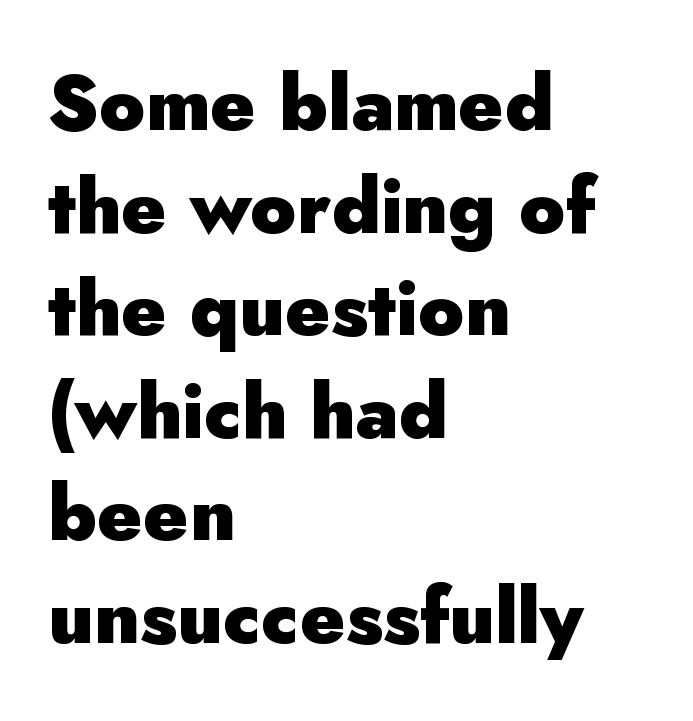
{"serif": "no", "italic": "no", "bold": "yes", "weight": "heavy", "width": "normal", "stroke_contrast": "low", "x_height": "small", "monospaced": "no", "underline": "no", "align": "left", "line_spacing": "normal", "line_spacing_ratio": 1.35, "letter_spacing": "normal", "letter_spacing_em": 0.0, "glyph_px": 76}
